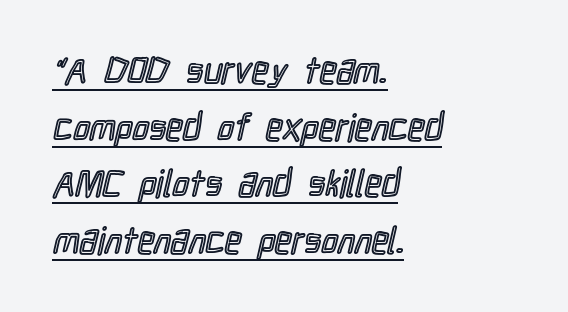
Vertical spacing — default. Here the designer chose a conventional face with non-uniform glyph widths. Short note: letters normally spaced. These characters rest on top of a visible drawn line.
